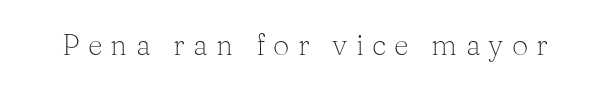
The image shows 29 px light serif type, upright; set unusually wide letter spacing (+0.28 em), not underlined; medium stroke contrast and a medium x-height.
